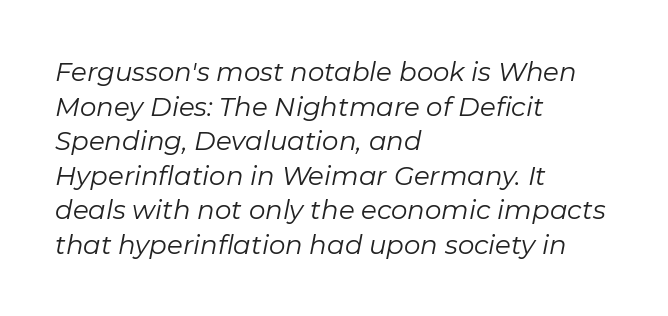
The image shows 26 px text type, italic (leaning right); set left-aligned, normal line spacing (1.33x), normal letter spacing, not underlined.
